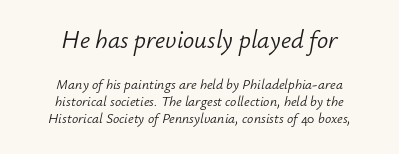
Q: Is the text bold? A: No.
Q: Is the text italic (slanted)? A: Yes, it leans right by about 12 degrees.
Q: Is the text underlined? A: No.
Q: How is the paragraph aligned? A: Centered.
Q: Is the spacing between letters normal or unusually wide? A: Normal.
Q: Which block of text is set in a larger size, the first (top) or the second (bottom)? A: The first (top) one.
